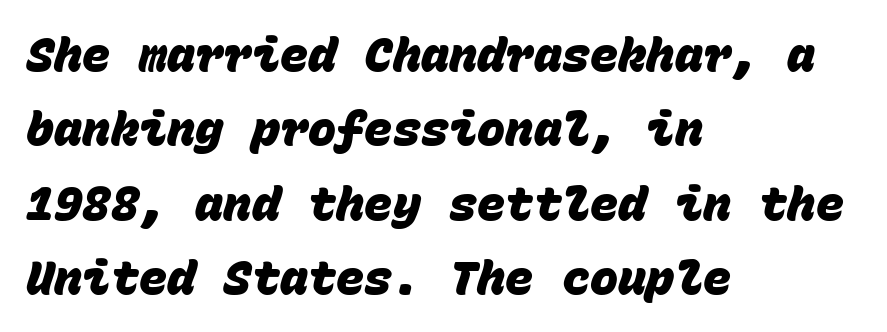
Glyph-to-glyph distance matches everyday printed text. The baseline area is clear. The ragged edge is on the right, which tells us the setting is flush left. Leading matches the norm, producing a regular column. What weight is shown? A full bold with thick strokes. Each letter, wide or thin by design, is forced into the same width here.
